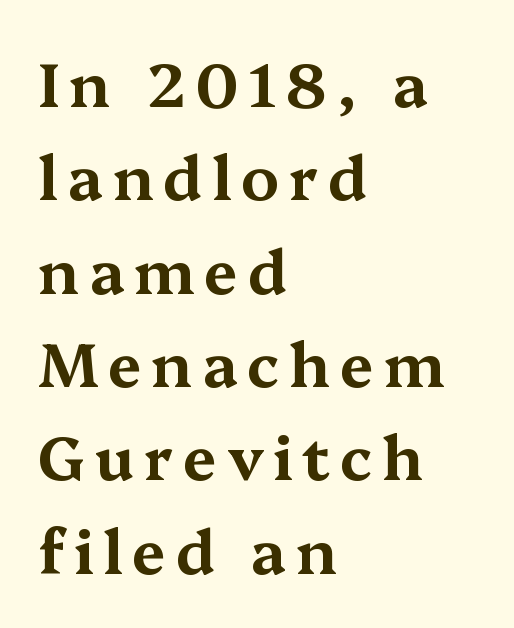
The image shows 61 px wide serif type, upright; set left-aligned, normal line spacing (1.53x), not underlined; medium stroke contrast and a medium x-height.
